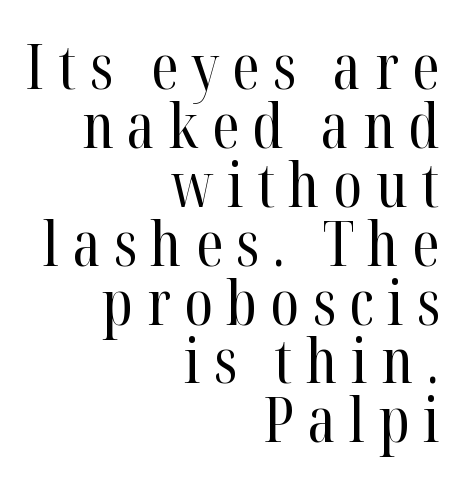
{"serif": "yes", "italic": "no", "bold": "no", "weight": "regular", "width": "condensed", "stroke_contrast": "high", "x_height": "medium", "monospaced": "no", "underline": "no", "align": "right", "line_spacing": "tight", "line_spacing_ratio": 0.95, "letter_spacing": "wide", "letter_spacing_em": 0.22, "glyph_px": 62}
